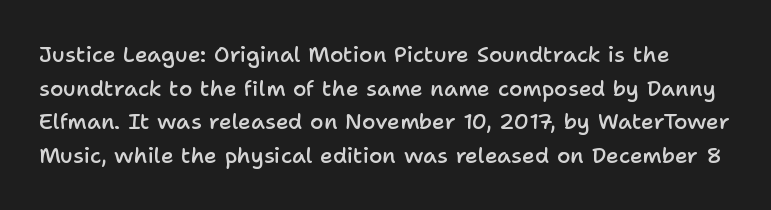
The image shows 22 px text type, upright; set normal line spacing (1.53x), normal letter spacing, not underlined.
